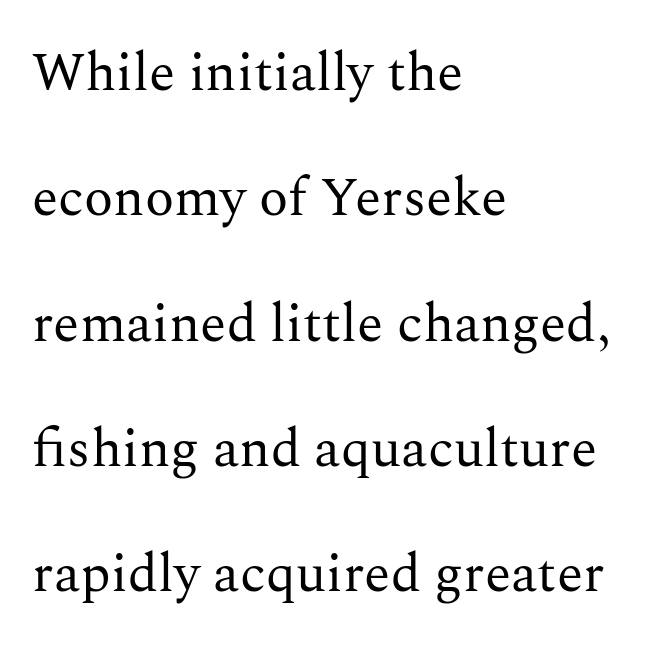
The image shows 54 px regular-weight serif type, upright; set left-aligned, loose line spacing (2.32x), normal letter spacing, not underlined; medium stroke contrast and a medium x-height.
